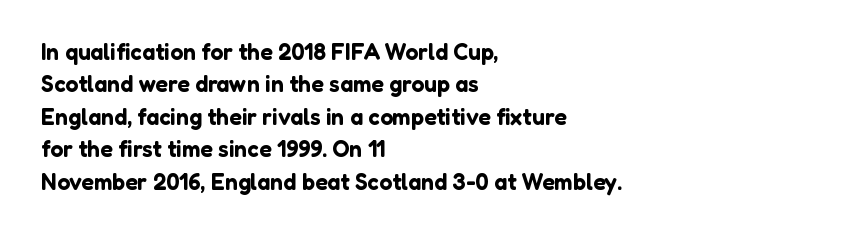
Q: Is the text italic (slanted)? A: No, it is upright.
Q: Is the text underlined? A: No.
Q: How is the paragraph aligned? A: Left-aligned.
Q: Is the spacing between letters normal or unusually wide? A: Normal.
Q: Is the spacing between lines tight, normal or loose? A: Normal.
